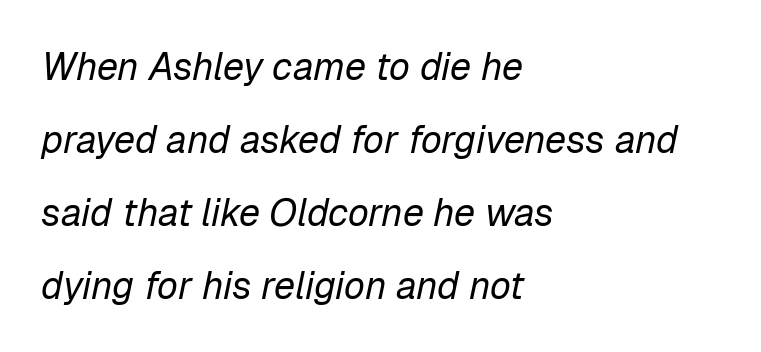
No chunkiness to these letters — they're not bold. A clean baseline with only descenders dipping below it. These lines keep a tight, regular rhythm from letter to letter. Visually the block forms a straight wall on the left and a jagged coastline on the right. Here the designer chose a conventional face with non-uniform glyph widths.
